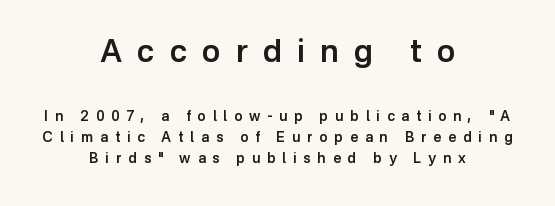
{"serif": "no", "italic": "no", "bold": "semi", "weight": "semibold", "width": "normal", "stroke_contrast": "low", "x_height": "medium", "monospaced": "no", "underline": "no", "align": "center", "line_spacing": "normal", "line_spacing_ratio": 1.52, "letter_spacing": "wide", "letter_spacing_em": 0.49, "larger_block": "first", "size_ratio": 2.21, "glyph_px": 31}
